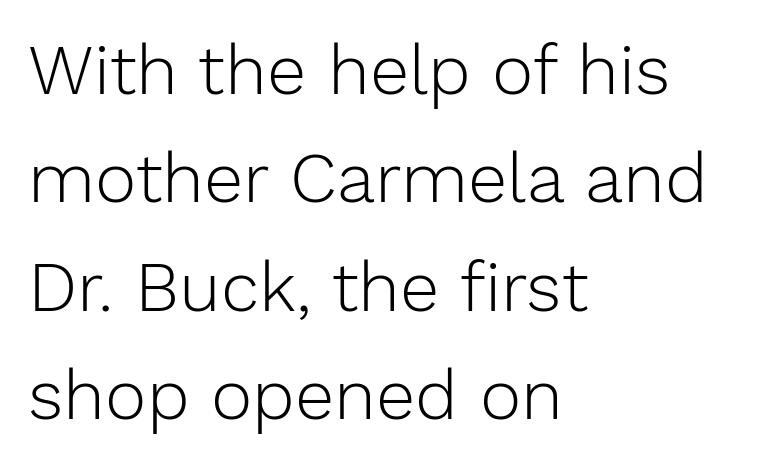
The compositor pushed each line to the left boundary. The cut favours lightness, reaching ordinary text weight at its darkest. Designer's note — italics off, roman on. These lines sit exactly where default settings would place them. The rendering uses natural spacing where letterforms have individual widths.
